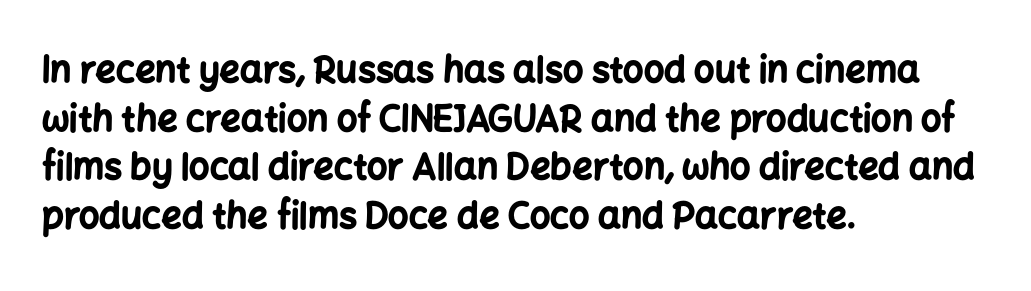
The rendering uses a bold face; every stroke is thick and dark. The passage shown is typed in a proportional face where columns would drift. The axis of the letterforms is exactly vertical. If you measured baseline to baseline, you'd find a middling distance. Reading down the block, your eye returns to a fixed left position each line.
